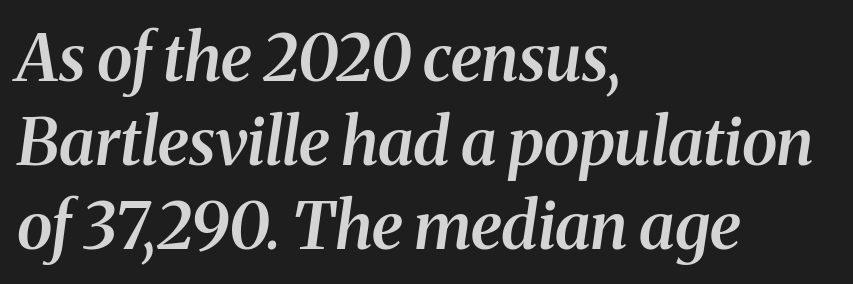
The image shows 65 px semibold serif type, italic (leaning right); set left-aligned, normal line spacing (1.29x), normal letter spacing, not underlined; medium stroke contrast and a medium x-height.
